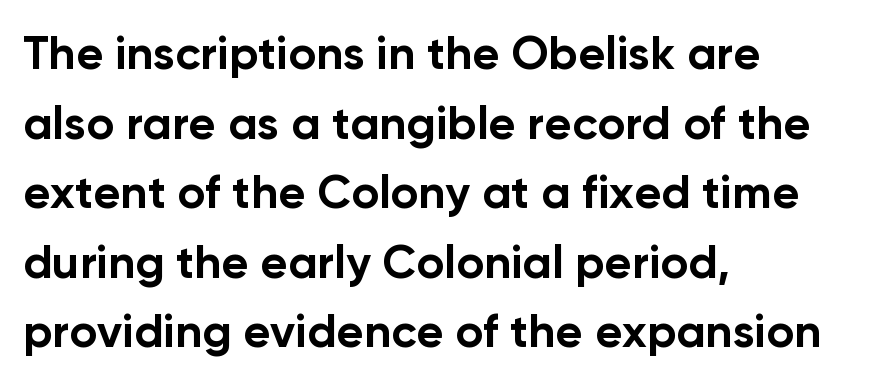
This sample uses a sans-serif face. Unlike italic type, these characters show no tilt at all. There is no visible air inserted between adjacent glyphs. Words float on clear page, feet unadorned. Strokes here are thick enough to call this a true bold.
